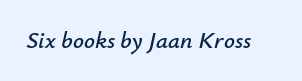
{"italic": "yes", "lean": "right", "slant_degrees": 12, "underline": "no", "letter_spacing": "normal", "letter_spacing_em": 0.0, "glyph_px": 24}
